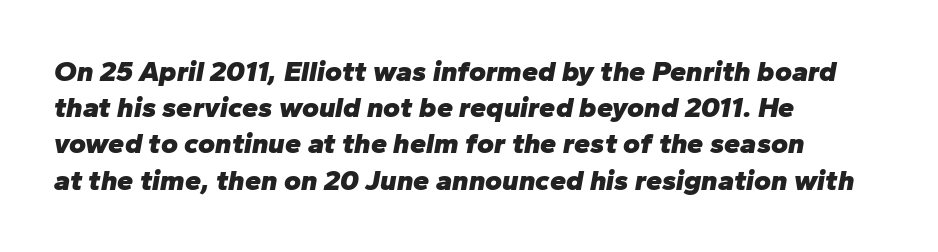
Q: Is the text bold? A: Yes.
Q: Is the text italic (slanted)? A: Yes, it leans right by about 10 degrees.
Q: Is the text underlined? A: No.
Q: How is the paragraph aligned? A: Left-aligned.
Q: Is the spacing between letters normal or unusually wide? A: Normal.
Q: Is the spacing between lines tight, normal or loose? A: Normal.
Q: Width (condensed, normal, or wide)? A: Normal.
Q: Stroke contrast? A: Low.
Q: x-height? A: Medium.
Q: Monospaced? A: No.
